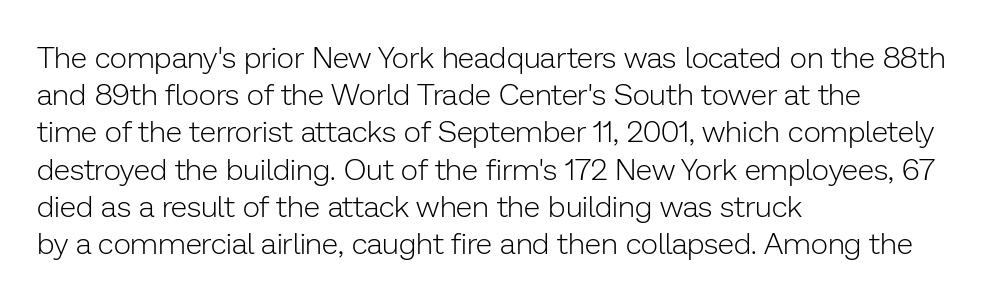
Q: Is the text bold? A: No.
Q: Is the text italic (slanted)? A: No, it is upright.
Q: Is the typeface a serif or a sans-serif typeface? A: Sans-serif.
Q: Is the text underlined? A: No.
Q: How is the paragraph aligned? A: Left-aligned.
Q: Is the spacing between letters normal or unusually wide? A: Normal.
Q: Width (condensed, normal, or wide)? A: Normal.
Q: Stroke contrast? A: Low.
Q: x-height? A: Medium.
Q: Monospaced? A: No.
